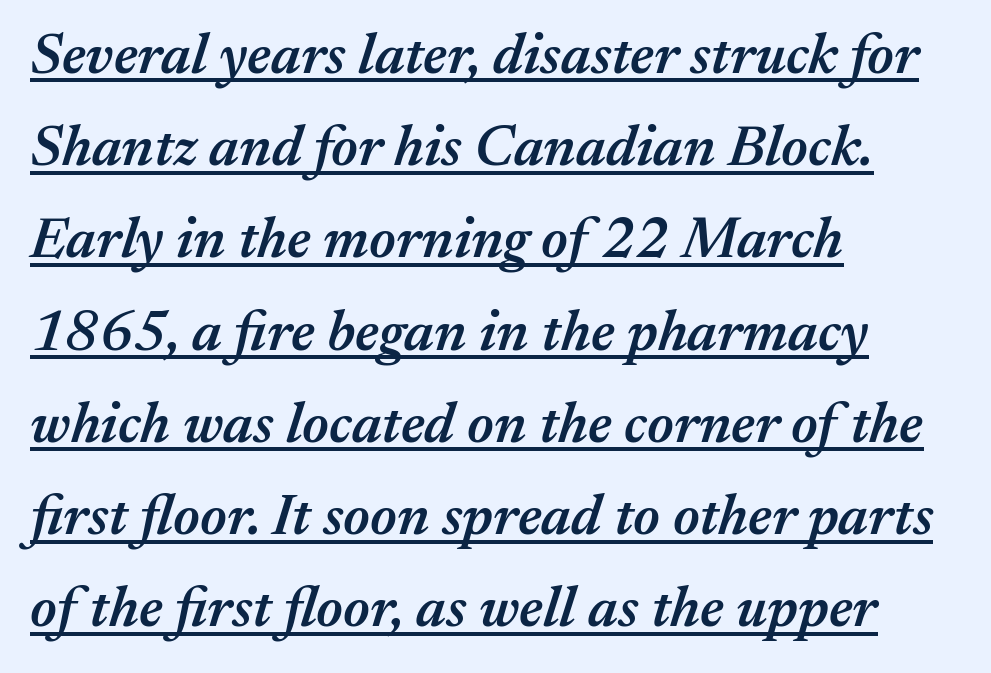
Q: Is the text bold? A: Semi-bold.
Q: Is the text italic (slanted)? A: Yes, it leans right by about 17 degrees.
Q: Is the text underlined? A: Yes.
Q: How is the paragraph aligned? A: Left-aligned.
Q: Is the spacing between letters normal or unusually wide? A: Normal.
Q: Is the spacing between lines tight, normal or loose? A: Normal.
Q: Width (condensed, normal, or wide)? A: Normal.
Q: Stroke contrast? A: Medium.
Q: x-height? A: Medium.
Q: Monospaced? A: No.
